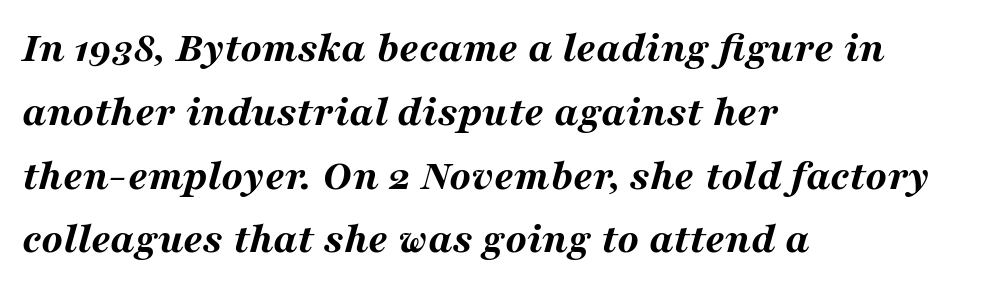
Is this a fixed-width face? No — the glyphs have proportional, varying widths. Words appear dense and cohesive because spacing is normal. Is there much room between lines? A standard amount, neither cramped nor airy. When letters slant like this, we call the style italic. Lines of text with bare space underneath. Heavy, bold letterforms.
